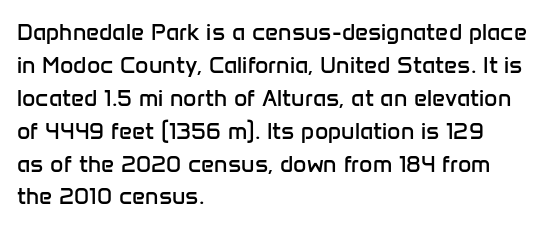
Q: Is the text bold? A: No.
Q: Is the text italic (slanted)? A: No, it is upright.
Q: Is the text underlined? A: No.
Q: How is the paragraph aligned? A: Left-aligned.
Q: Is the spacing between letters normal or unusually wide? A: Normal.
Q: Is the spacing between lines tight, normal or loose? A: Normal.
